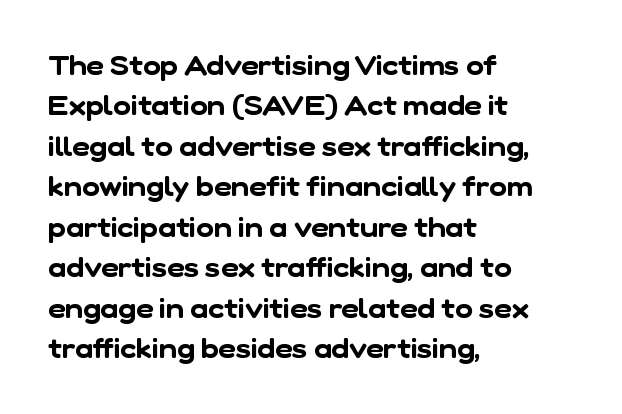
Q: Is the text underlined? A: No.
Q: How is the paragraph aligned? A: Left-aligned.
Q: Is the spacing between letters normal or unusually wide? A: Normal.
Q: Is the spacing between lines tight, normal or loose? A: Normal.
